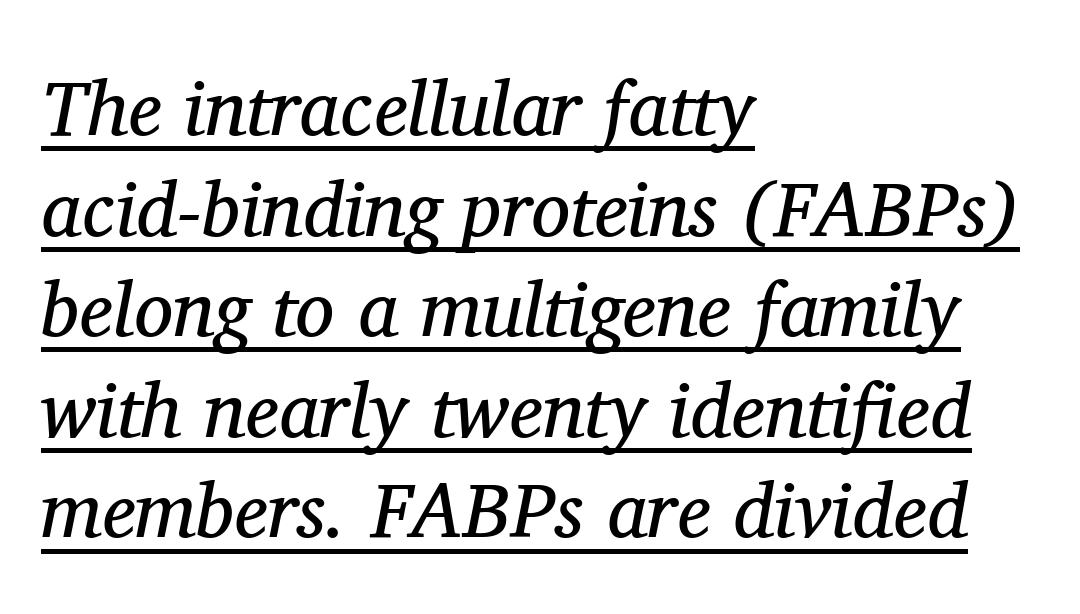
The image shows 78 px regular-weight serif type, italic (leaning right); set left-aligned, normal line spacing (1.29x), normal letter spacing, underlined; medium stroke contrast and a medium x-height.
